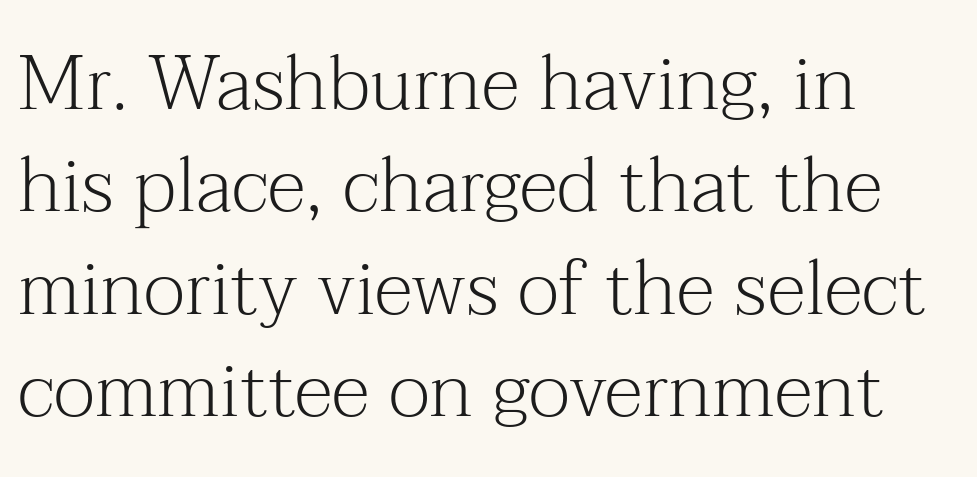
Q: Is the text bold? A: No.
Q: Is the text italic (slanted)? A: No, it is upright.
Q: Is the typeface a serif or a sans-serif typeface? A: Serif.
Q: Is the text underlined? A: No.
Q: How is the paragraph aligned? A: Left-aligned.
Q: Is the spacing between letters normal or unusually wide? A: Normal.
Q: Is the spacing between lines tight, normal or loose? A: Normal.
Q: Width (condensed, normal, or wide)? A: Normal.
Q: Stroke contrast? A: Medium.
Q: x-height? A: Medium.
Q: Monospaced? A: No.
